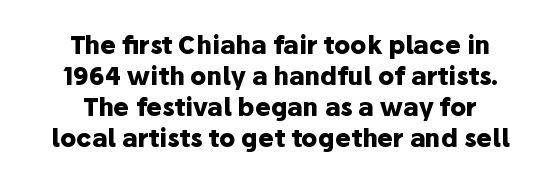
Q: Is the text bold? A: Yes.
Q: Is the text italic (slanted)? A: No, it is upright.
Q: Is the text underlined? A: No.
Q: How is the paragraph aligned? A: Centered.
Q: Is the spacing between letters normal or unusually wide? A: Normal.
Q: Is the spacing between lines tight, normal or loose? A: Normal.
